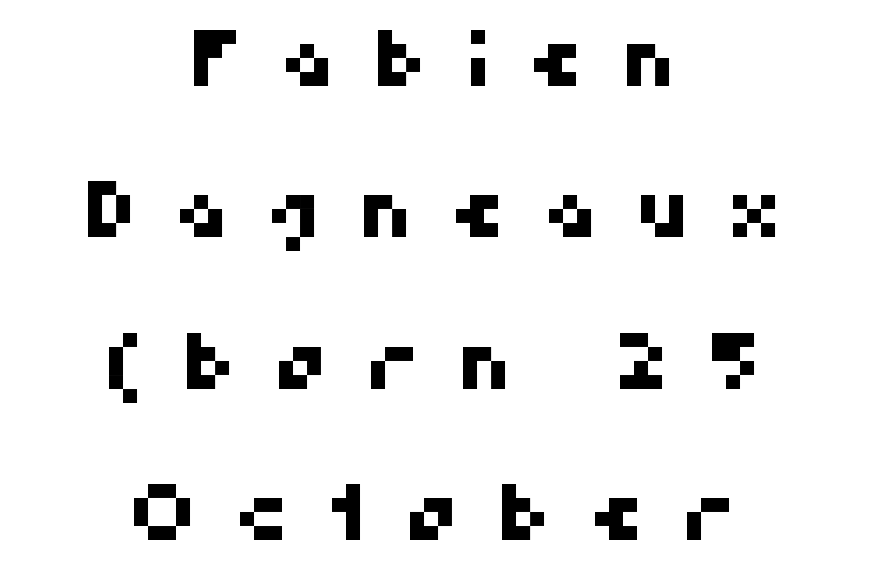
Clear beneath every line of the passage. Summary of vertical rhythm: relaxed, with wide interline spacing. Here the designer chose a conventional face with non-uniform glyph widths. The typesetter chose a symmetrical, centered arrangement here. I'd call this a sans setting — the letters go barefoot.
